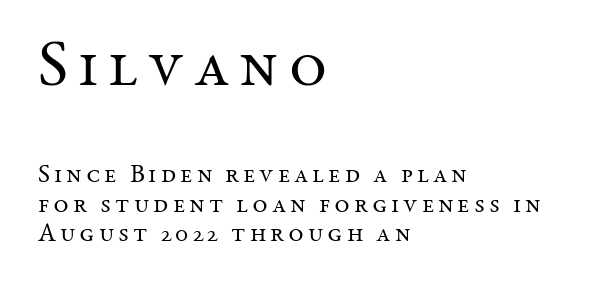
Q: Is the text bold? A: No.
Q: Is the text italic (slanted)? A: No, it is upright.
Q: Is the typeface a serif or a sans-serif typeface? A: Serif.
Q: Is the text underlined? A: No.
Q: How is the paragraph aligned? A: Left-aligned.
Q: Is the spacing between lines tight, normal or loose? A: Tight.
Q: Which block of text is set in a larger size, the first (top) or the second (bottom)? A: The first (top) one.
Q: Width (condensed, normal, or wide)? A: Normal.
Q: Stroke contrast? A: Medium.
Q: x-height? A: Medium.
Q: Monospaced? A: No.
